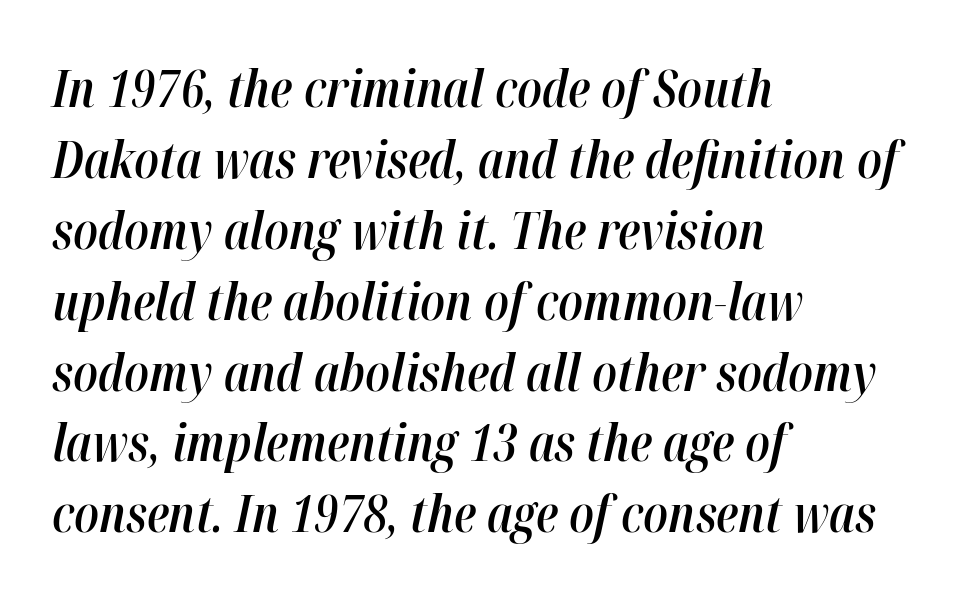
{"italic": "yes", "lean": "right", "slant_degrees": 12, "bold": "semi", "weight": "semibold", "width": "condensed", "stroke_contrast": "high", "x_height": "medium", "monospaced": "no", "underline": "no", "align": "left", "line_spacing": "normal", "line_spacing_ratio": 1.39, "letter_spacing": "normal", "letter_spacing_em": 0.0, "glyph_px": 51}
